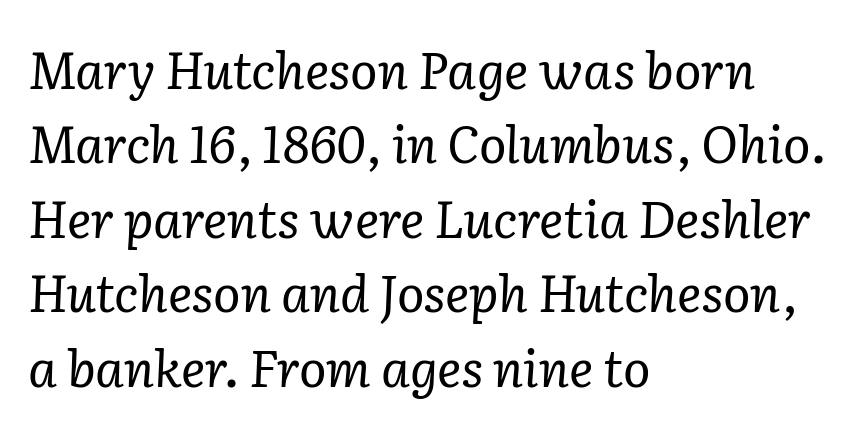
Q: Is the text bold? A: No.
Q: Is the text italic (slanted)? A: Yes, it leans right by about 2 degrees.
Q: Is the typeface a serif or a sans-serif typeface? A: Serif.
Q: Is the text underlined? A: No.
Q: How is the paragraph aligned? A: Left-aligned.
Q: Is the spacing between letters normal or unusually wide? A: Normal.
Q: Is the spacing between lines tight, normal or loose? A: Normal.
Q: Width (condensed, normal, or wide)? A: Normal.
Q: Stroke contrast? A: Low.
Q: x-height? A: Medium.
Q: Monospaced? A: No.
